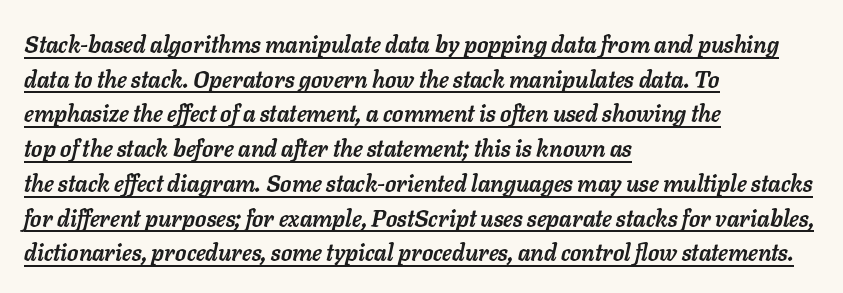
Has an underline been added? It has. Is there much room between lines? A standard amount, neither cramped nor airy. All the whitespace from short lines collects on the right. Designer's note — italics engaged. What weight is shown? A full bold with thick strokes.
